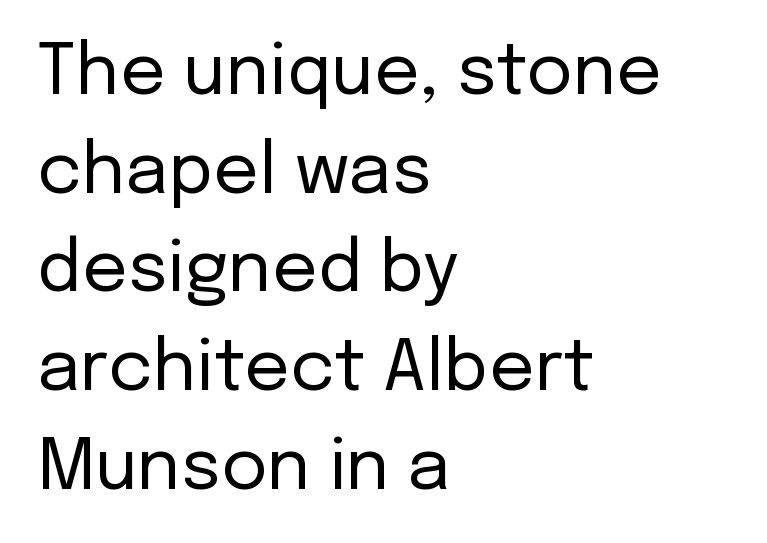
{"serif": "no", "italic": "no", "bold": "no", "weight": "regular", "width": "normal", "stroke_contrast": "low", "x_height": "medium", "monospaced": "no", "underline": "no", "align": "left", "line_spacing": "normal", "line_spacing_ratio": 1.39, "letter_spacing": "normal", "letter_spacing_em": 0.0, "glyph_px": 71}
